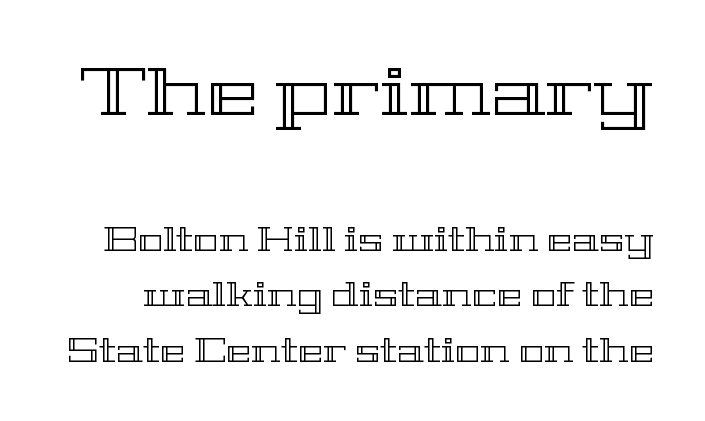
The strip under each line holds only bare page. The face used here is rendered with its standard letterfit. One glance says typical: line gaps are just what's usual. Is there any slant? The stems are plumb.
